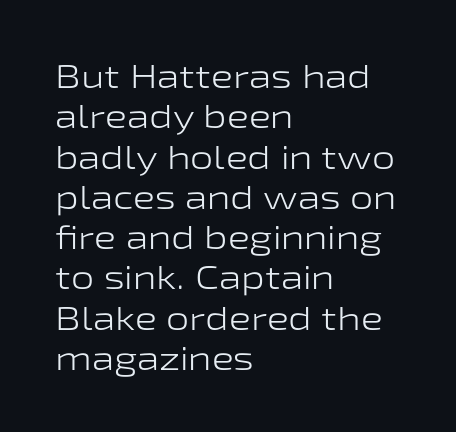
The image shows 33 px light, wide sans-serif type, upright; set left-aligned, line spacing 1.22x, normal letter spacing, not underlined; low stroke contrast and a medium x-height.
